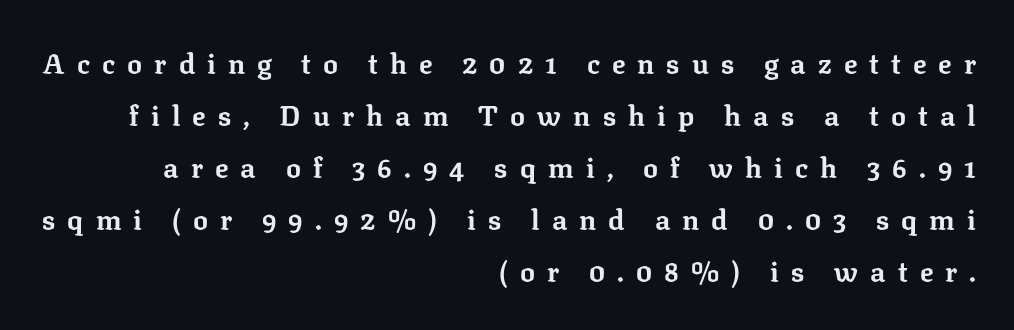
The typesetter chose a ragged-left arrangement here. Proportional: the letters do not fall into vertical columns. Letter spacing: wide. Plain, unruled lines of type. The typeface chosen for these lines features serifs.
